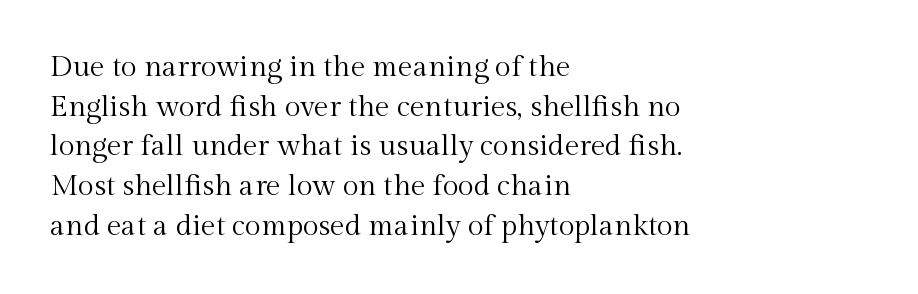
Descenders are the only things crossing below the line. Glyph-to-glyph distance matches everyday printed text. Evenly set lines give the paragraph a standard silhouette. Every row of glyphs begins at an identical x-position on the left. Do the characters align in a grid? No, the font is proportional.
